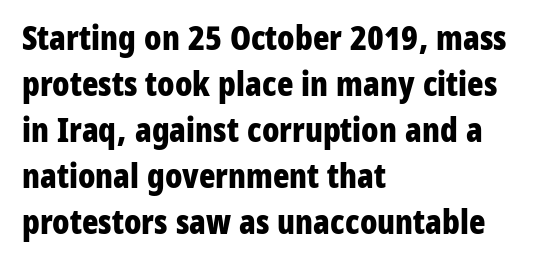
{"serif": "no", "italic": "no", "bold": "yes", "weight": "bold", "width": "condensed", "stroke_contrast": "low", "x_height": "medium", "monospaced": "no", "underline": "no", "align": "left", "line_spacing": "normal", "line_spacing_ratio": 1.35, "letter_spacing": "normal", "letter_spacing_em": 0.0, "glyph_px": 34}
